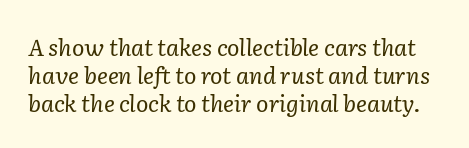
The image shows 23 px text type, italic (leaning right); set line spacing 1.21x, normal letter spacing, not underlined.
